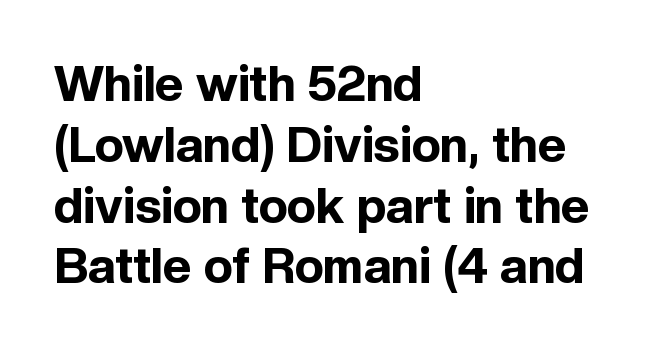
{"serif": "no", "italic": "no", "bold": "yes", "weight": "bold", "width": "normal", "x_height": "medium", "monospaced": "no", "underline": "no", "align": "left", "line_spacing_ratio": 1.24, "letter_spacing": "normal", "letter_spacing_em": 0.0, "glyph_px": 49}
